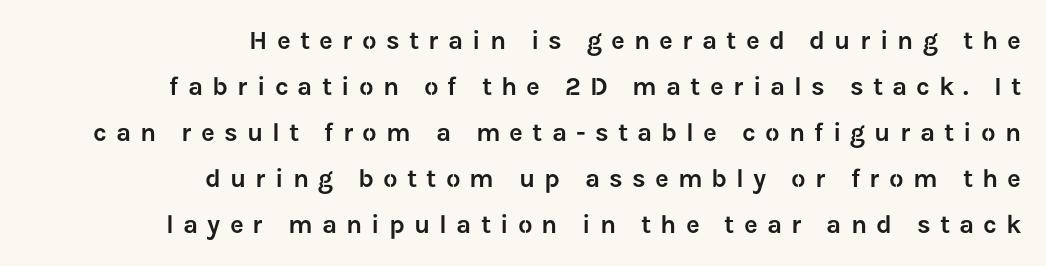
Q: Is the text italic (slanted)? A: No, it is upright.
Q: Is the text underlined? A: No.
Q: How is the paragraph aligned? A: Right-aligned.
Q: Is the spacing between letters normal or unusually wide? A: Unusually wide.
